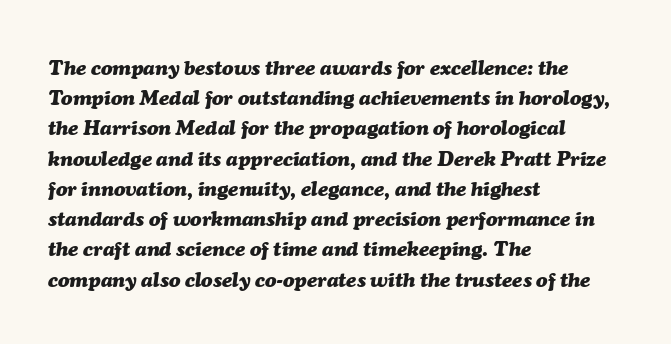
Q: Is the text bold? A: Yes.
Q: Is the text italic (slanted)? A: Yes, it leans right by about 7 degrees.
Q: Is the text underlined? A: No.
Q: How is the paragraph aligned? A: Left-aligned.
Q: Is the spacing between letters normal or unusually wide? A: Normal.
Q: Is the spacing between lines tight, normal or loose? A: Normal.
